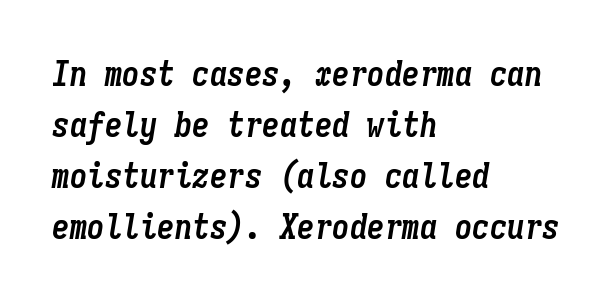
Q: Is the text bold? A: Yes.
Q: Is the text italic (slanted)? A: Yes, it leans right by about 9 degrees.
Q: Is the text underlined? A: No.
Q: How is the paragraph aligned? A: Left-aligned.
Q: Is the spacing between letters normal or unusually wide? A: Normal.
Q: Is the spacing between lines tight, normal or loose? A: Normal.
Q: Width (condensed, normal, or wide)? A: Condensed.
Q: Stroke contrast? A: Low.
Q: x-height? A: Medium.
Q: Monospaced? A: Yes.
